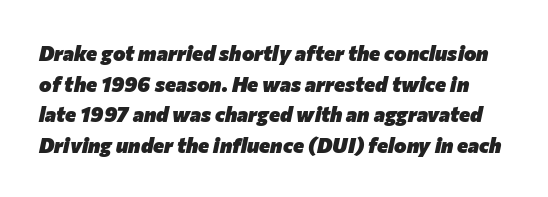
{"italic": "yes", "lean": "right", "slant_degrees": 12, "bold": "yes", "underline": "no", "line_spacing": "normal", "line_spacing_ratio": 1.46, "letter_spacing": "normal", "letter_spacing_em": 0.0, "glyph_px": 21}
